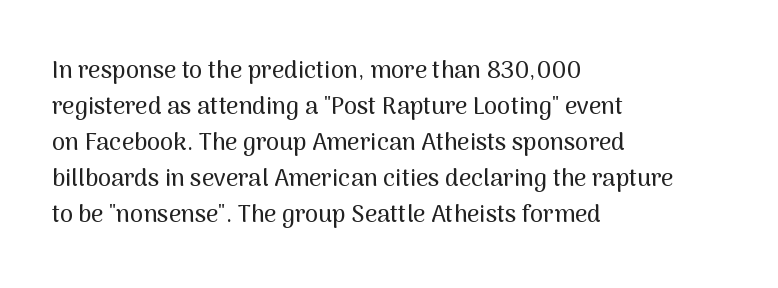
You can tell it's not italic because the verticals are truly vertical. Whoever set this chose a conventional vertical rhythm. The line texture is even and compact thanks to regular tracking. Each row of text sits above clean, open space.
